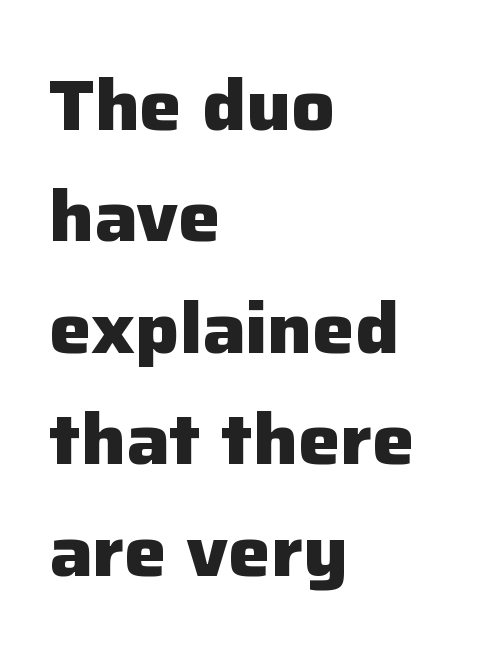
The image shows 71 px heavy sans-serif type, upright; set left-aligned, normal line spacing (1.57x), normal letter spacing, not underlined; low stroke contrast and a medium x-height.
